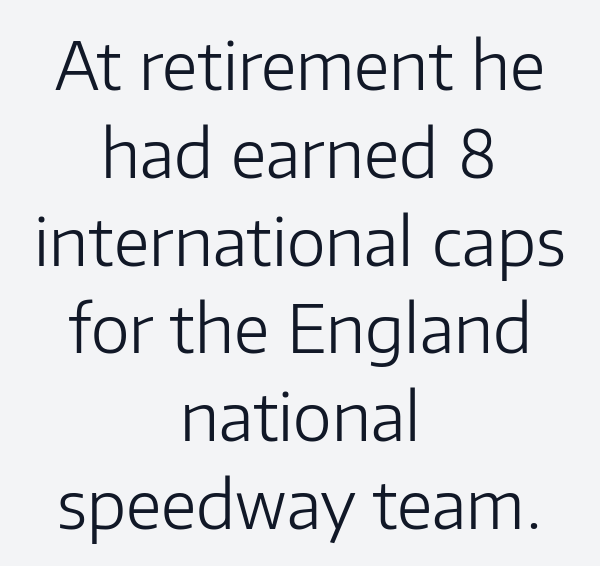
Summary of vertical rhythm: regular, with standard interline spacing. Each letter keeps its own natural width here, so spacing adapts to shape. Weight class: somewhere from thin through regular. Anything drawn beneath the words? Only blank space. Where is the straight margin? There isn't one; the lines are centered.
